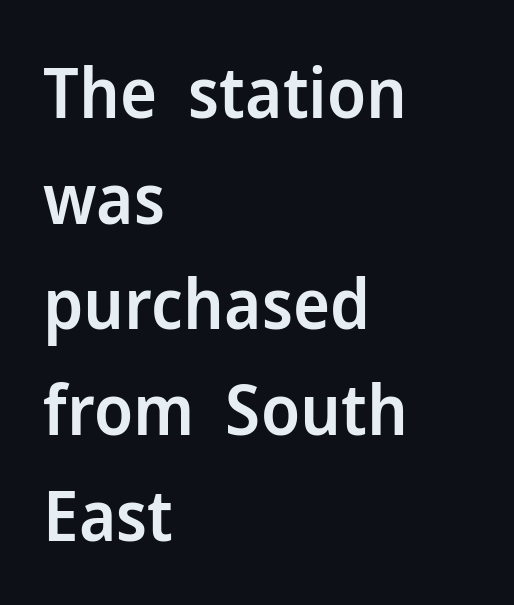
Q: Is the text bold? A: Semi-bold.
Q: Is the text italic (slanted)? A: No, it is upright.
Q: Is the typeface a serif or a sans-serif typeface? A: Sans-serif.
Q: Is the text underlined? A: No.
Q: How is the paragraph aligned? A: Left-aligned.
Q: Is the spacing between letters normal or unusually wide? A: Normal.
Q: Is the spacing between lines tight, normal or loose? A: Normal.
Q: Width (condensed, normal, or wide)? A: Normal.
Q: Stroke contrast? A: Low.
Q: x-height? A: Medium.
Q: Monospaced? A: No.
